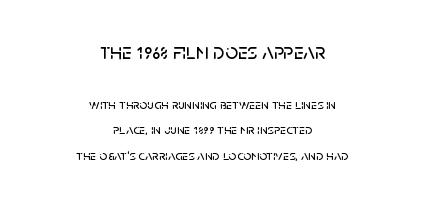
Q: Is the text italic (slanted)? A: No, it is upright.
Q: Is the text underlined? A: No.
Q: How is the paragraph aligned? A: Centered.
Q: Is the spacing between letters normal or unusually wide? A: Normal.
Q: Which block of text is set in a larger size, the first (top) or the second (bottom)? A: The first (top) one.
